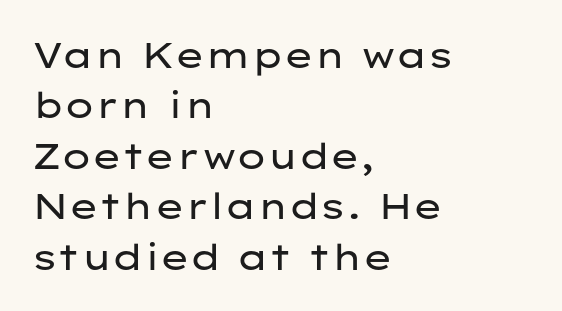
The image shows 36 px regular-weight, wide sans-serif type, upright; set left-aligned, normal line spacing (1.4x), normal letter spacing, not underlined; low stroke contrast and a medium x-height.
